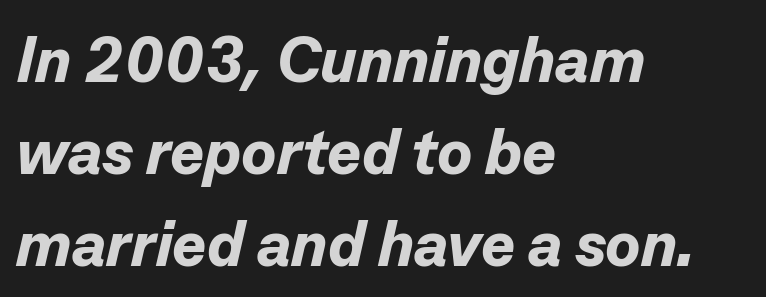
{"italic": "yes", "lean": "right", "slant_degrees": 13, "bold": "yes", "weight": "bold", "width": "normal", "stroke_contrast": "low", "x_height": "medium", "monospaced": "no", "underline": "no", "align": "left", "line_spacing": "normal", "line_spacing_ratio": 1.44, "letter_spacing": "normal", "letter_spacing_em": 0.0, "glyph_px": 64}
